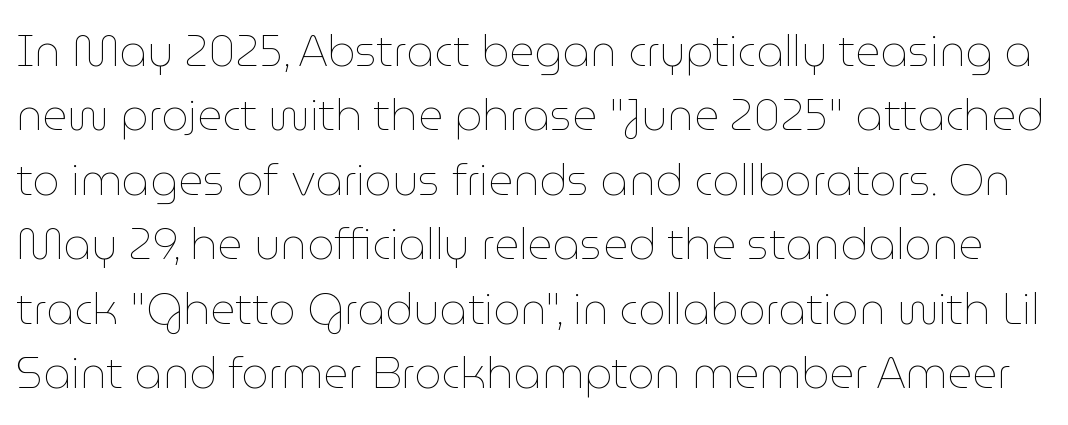
Does the lettering tilt? It doesn't — this is upright. Clear beneath every line of the passage. These lines are rendered in a variable-pitch font. Summary of vertical rhythm: regular, with standard interline spacing. Caption: face not bold, strokes unweighted.
